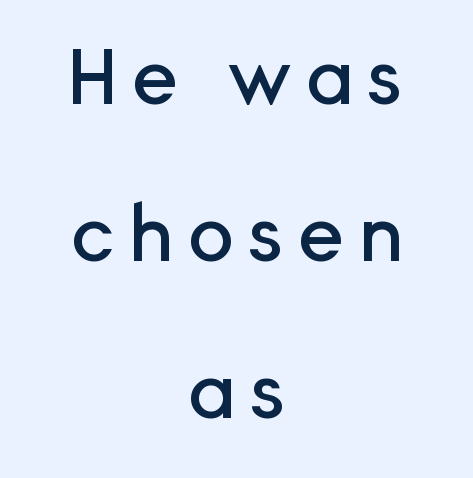
{"serif": "no", "italic": "no", "width": "normal", "stroke_contrast": "low", "x_height": "medium", "monospaced": "no", "underline": "no", "align": "center", "line_spacing": "loose", "line_spacing_ratio": 2.01, "glyph_px": 78}
